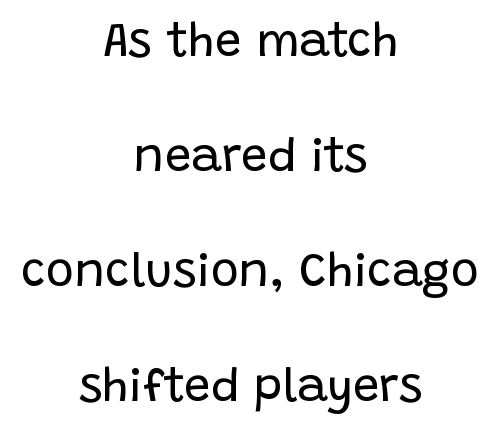
{"serif": "no", "italic": "no", "bold": "no", "weight": "regular", "width": "normal", "stroke_contrast": "low", "x_height": "large", "monospaced": "no", "underline": "no", "align": "center", "line_spacing": "loose", "line_spacing_ratio": 2.45, "letter_spacing": "normal", "letter_spacing_em": 0.0, "glyph_px": 47}
